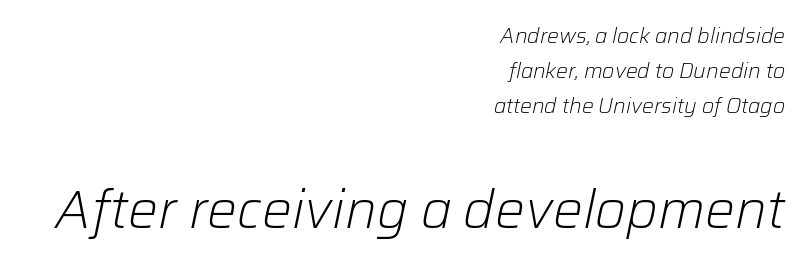
There is no visible air inserted between adjacent glyphs. The glyphs are unaccompanied by any horizontal stroke below them. If you drew a ruler down the right edge, every line would touch it. Does the leading feel generous? No, just average.
